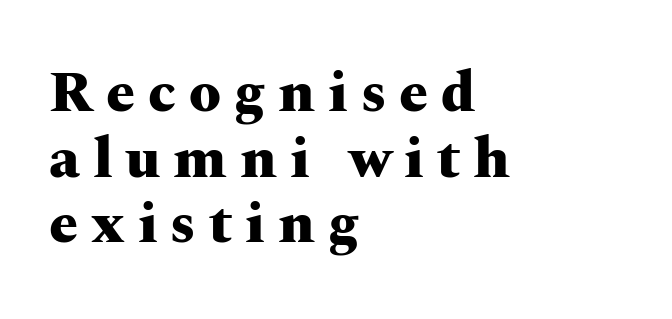
A typesetter would call this proportional, since set widths differ per character. These words are printed bold, with thick strokes throughout. The font family rendered here belongs to the serif group. Line beginnings align vertically; line endings do not.
